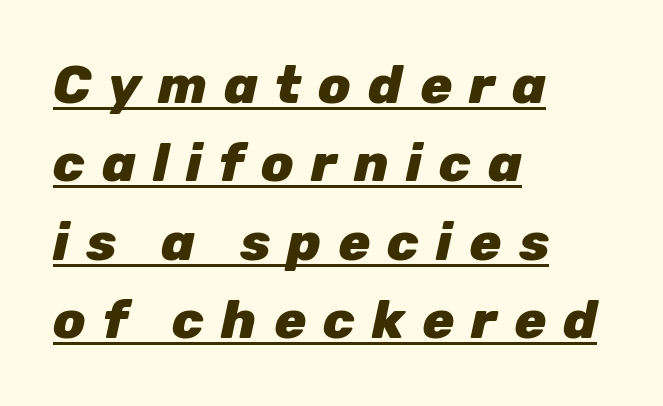
The rendering uses natural spacing where letterforms have individual widths. The rendering uses a bold face; every stroke is thick and dark. Inter-character spacing is expanded well beyond the font's built-in metrics. The string is rendered with underlining switched on. Where is the straight margin? On the left. The vertical gap from one line to the next is medium.
